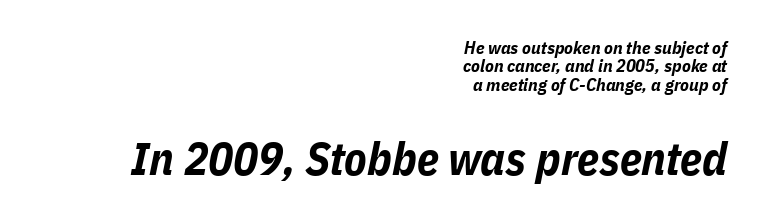
No word sits above an underline. On the weight axis this lands at bold, roughly 700. Honestly, the rows look squashed on top of each other. Italic: yes, the glyphs are oblique. Characters follow at the spacing the type designer built in. The letters advance in unequal steps, a hallmark of proportional type.
